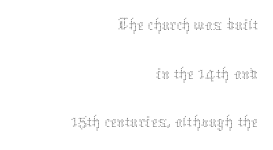
Q: Is the text bold? A: No.
Q: Is the text italic (slanted)? A: No, it is upright.
Q: Is the text underlined? A: No.
Q: How is the paragraph aligned? A: Right-aligned.
Q: Is the spacing between letters normal or unusually wide? A: Normal.
Q: Is the spacing between lines tight, normal or loose? A: Normal.
Q: Width (condensed, normal, or wide)? A: Normal.
Q: Stroke contrast? A: Medium.
Q: x-height? A: Medium.
Q: Monospaced? A: No.
